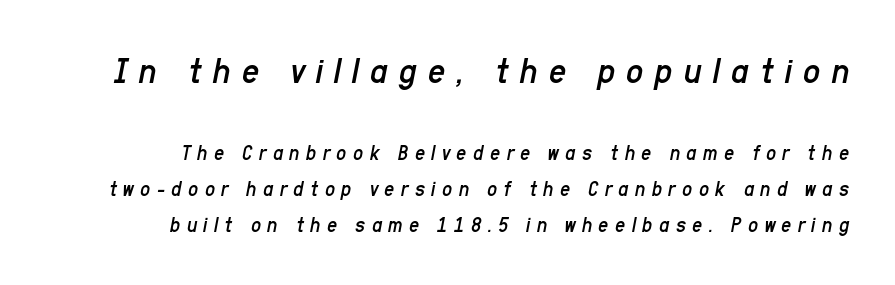
Q: Is the text bold? A: No.
Q: Is the text italic (slanted)? A: Yes, it leans right by about 11 degrees.
Q: Is the text underlined? A: No.
Q: How is the paragraph aligned? A: Right-aligned.
Q: Is the spacing between letters normal or unusually wide? A: Unusually wide.
Q: Is the spacing between lines tight, normal or loose? A: Normal.
Q: Which block of text is set in a larger size, the first (top) or the second (bottom)? A: The first (top) one.
Q: Width (condensed, normal, or wide)? A: Condensed.
Q: Stroke contrast? A: Low.
Q: x-height? A: Medium.
Q: Monospaced? A: No.
